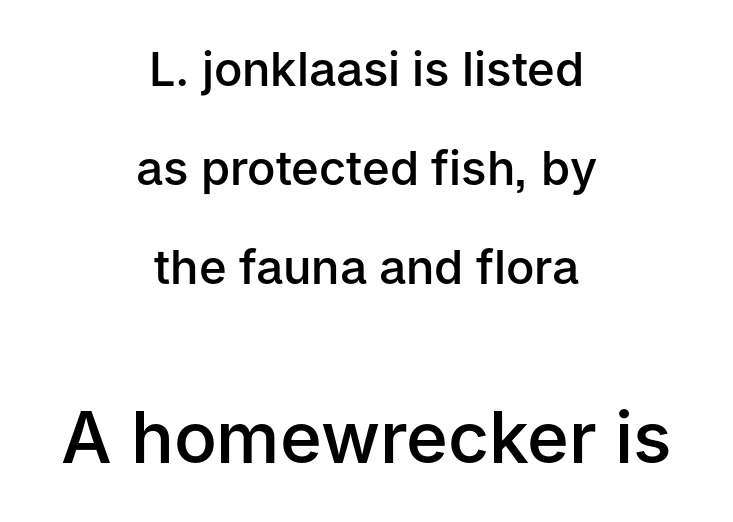
Q: Is the text bold? A: Semi-bold.
Q: Is the text italic (slanted)? A: No, it is upright.
Q: Is the typeface a serif or a sans-serif typeface? A: Sans-serif.
Q: Is the text underlined? A: No.
Q: How is the paragraph aligned? A: Centered.
Q: Is the spacing between letters normal or unusually wide? A: Normal.
Q: Is the spacing between lines tight, normal or loose? A: Loose.
Q: Which block of text is set in a larger size, the first (top) or the second (bottom)? A: The second (bottom) one.
Q: Width (condensed, normal, or wide)? A: Normal.
Q: Stroke contrast? A: Low.
Q: x-height? A: Medium.
Q: Monospaced? A: No.
